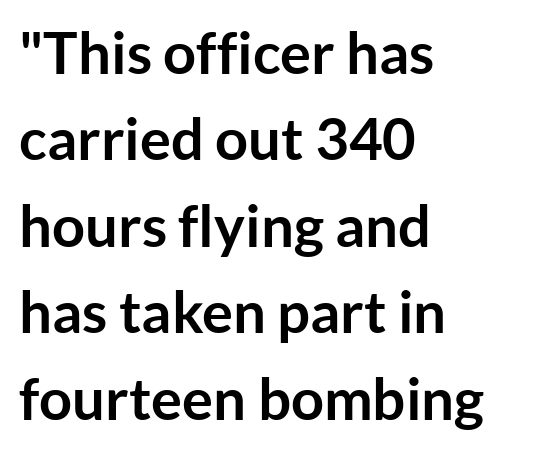
Q: Is the text bold? A: Yes.
Q: Is the text italic (slanted)? A: No, it is upright.
Q: Is the typeface a serif or a sans-serif typeface? A: Sans-serif.
Q: Is the text underlined? A: No.
Q: How is the paragraph aligned? A: Left-aligned.
Q: Is the spacing between letters normal or unusually wide? A: Normal.
Q: Is the spacing between lines tight, normal or loose? A: Normal.
Q: Width (condensed, normal, or wide)? A: Normal.
Q: Stroke contrast? A: Low.
Q: x-height? A: Medium.
Q: Monospaced? A: No.
